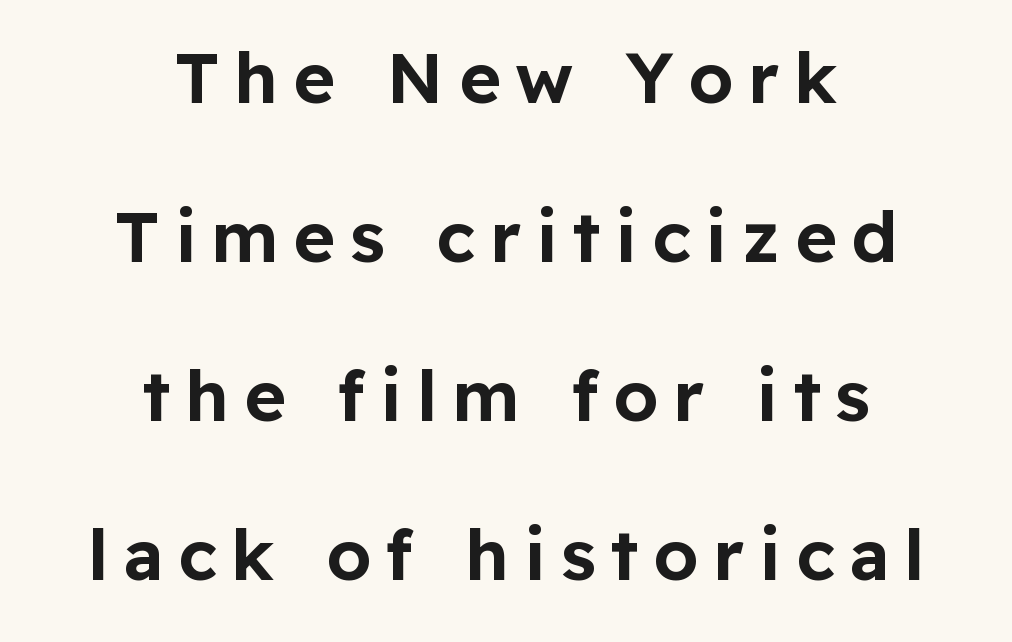
The image shows 71 px sans-serif type, upright; set centered, loose line spacing (2.24x), unusually wide letter spacing (+0.21 em), not underlined; low stroke contrast and a medium x-height.
